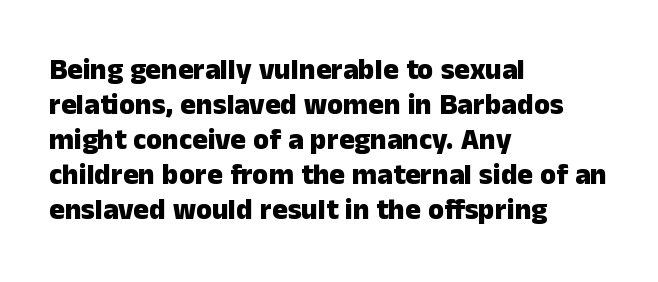
If you drew a line through each stem, it would be perfectly vertical. I'd call this a sans setting — the letters go barefoot. Caption: standard tracking, unaltered. Think of a printed novel: that variable character pitch is what you see here. The area under the type is left untouched.
